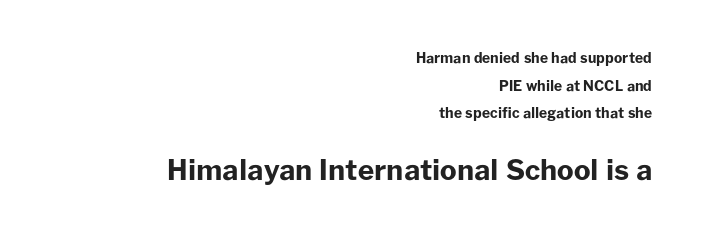
{"serif": "no", "italic": "no", "bold": "yes", "weight": "bold", "width": "normal", "stroke_contrast": "low", "x_height": "medium", "monospaced": "no", "underline": "no", "align": "right", "line_spacing": "loose", "line_spacing_ratio": 1.97, "letter_spacing": "normal", "letter_spacing_em": 0.0, "larger_block": "second", "size_ratio": 2.0, "glyph_px": 28}
